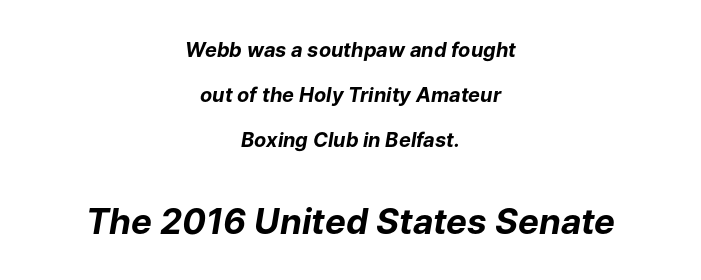
Q: Is the text bold? A: Yes.
Q: Is the text italic (slanted)? A: Yes, it leans right by about 9 degrees.
Q: Is the text underlined? A: No.
Q: How is the paragraph aligned? A: Centered.
Q: Is the spacing between letters normal or unusually wide? A: Normal.
Q: Is the spacing between lines tight, normal or loose? A: Loose.
Q: Which block of text is set in a larger size, the first (top) or the second (bottom)? A: The second (bottom) one.
Q: Width (condensed, normal, or wide)? A: Normal.
Q: Stroke contrast? A: Low.
Q: x-height? A: Medium.
Q: Monospaced? A: No.
